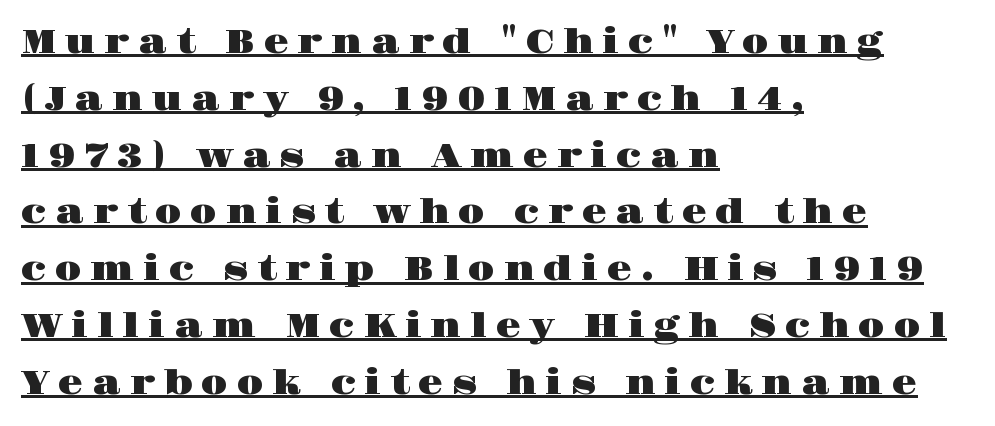
The image shows 33 px wide serif type, upright; set left-aligned, line spacing 1.72x, unusually wide letter spacing (+0.25 em), underlined; high stroke contrast and a large x-height.
